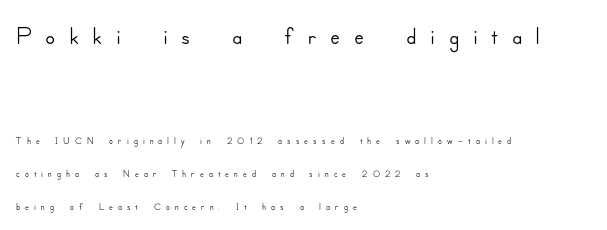
The image shows 37 px sans-serif type, upright; set left-aligned, loose line spacing (2.36x), unusually wide letter spacing (+0.36 em), not underlined; the first (top) block is 2.64x larger; low stroke contrast and a small x-height.
